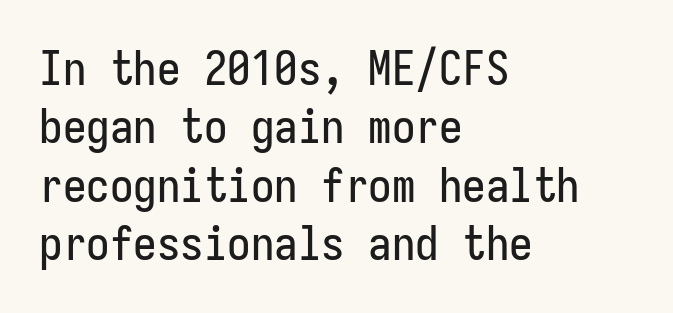
The image shows 47 px condensed sans-serif type, upright; set left-aligned, line spacing 1.24x, normal letter spacing, not underlined; low stroke contrast and a medium x-height.
